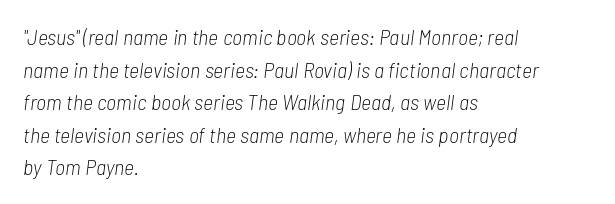
{"italic": "yes", "lean": "right", "slant_degrees": 7, "bold": "no", "underline": "no", "align": "left", "line_spacing": "normal", "line_spacing_ratio": 1.48, "letter_spacing": "normal", "letter_spacing_em": 0.0, "glyph_px": 22}
